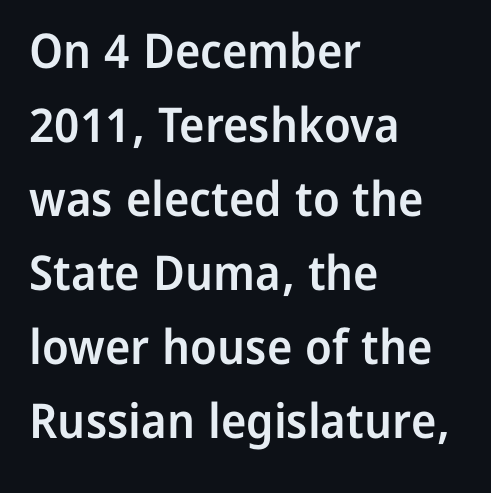
Alignment: flush left. The rows are spaced the way most documents space them. Is this a sans? Yes — the strokes have no serifs. This sample uses plain, unmodified letter spacing.
